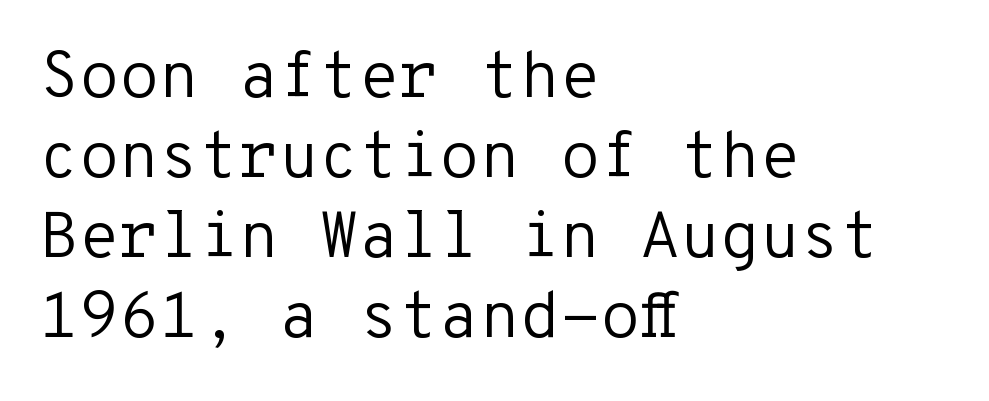
{"serif": "no", "italic": "no", "bold": "no", "weight": "regular", "width": "normal", "stroke_contrast": "low", "x_height": "medium", "monospaced": "yes", "underline": "no", "align": "left", "line_spacing_ratio": 1.23, "letter_spacing": "normal", "letter_spacing_em": 0.0, "glyph_px": 65}
